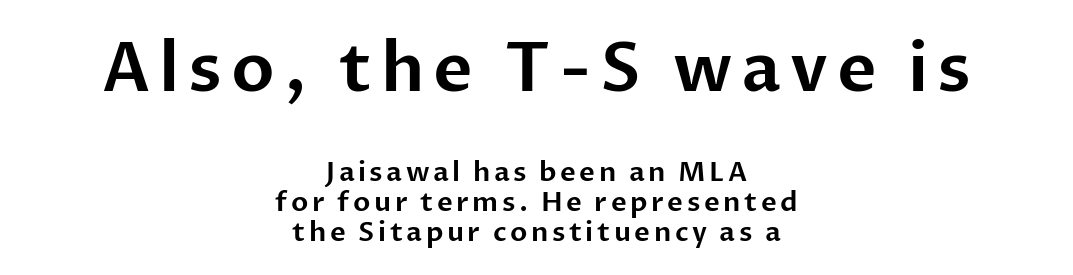
{"serif": "no", "italic": "no", "width": "normal", "stroke_contrast": "low", "x_height": "medium", "monospaced": "no", "underline": "no", "align": "center", "line_spacing": "tight", "line_spacing_ratio": 1.12, "larger_block": "first", "size_ratio": 2.52, "glyph_px": 68}
